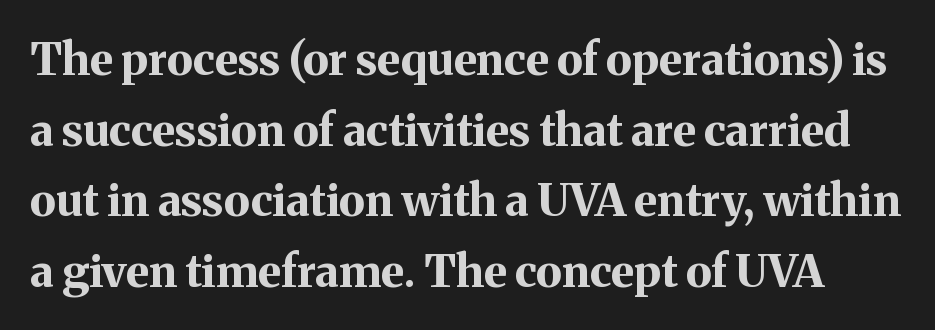
The image shows 45 px bold serif type, upright; set normal line spacing (1.57x), normal letter spacing, not underlined; medium stroke contrast and a medium x-height.
